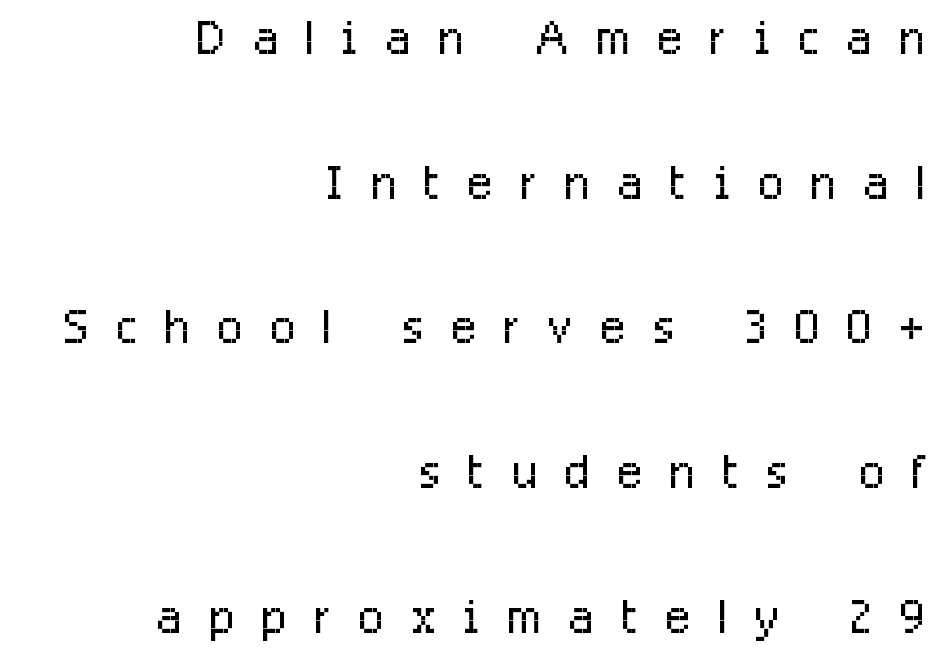
Q: Is the text bold? A: No.
Q: Is the text italic (slanted)? A: No, it is upright.
Q: Is the typeface a serif or a sans-serif typeface? A: Sans-serif.
Q: Is the text underlined? A: No.
Q: How is the paragraph aligned? A: Right-aligned.
Q: Is the spacing between letters normal or unusually wide? A: Unusually wide.
Q: Is the spacing between lines tight, normal or loose? A: Loose.
Q: Width (condensed, normal, or wide)? A: Condensed.
Q: Stroke contrast? A: Low.
Q: x-height? A: Medium.
Q: Monospaced? A: No.
